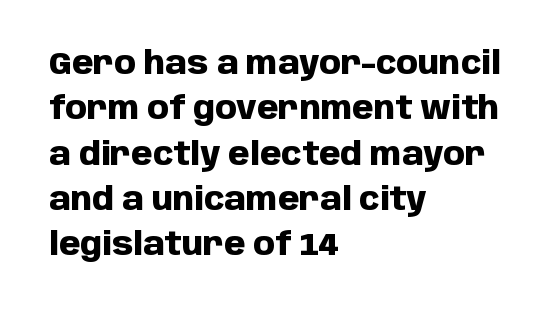
{"serif": "no", "italic": "no", "bold": "yes", "weight": "heavy", "width": "normal", "stroke_contrast": "low", "x_height": "large", "monospaced": "no", "underline": "no", "align": "left", "line_spacing": "normal", "line_spacing_ratio": 1.46, "letter_spacing": "normal", "letter_spacing_em": 0.0, "glyph_px": 31}
